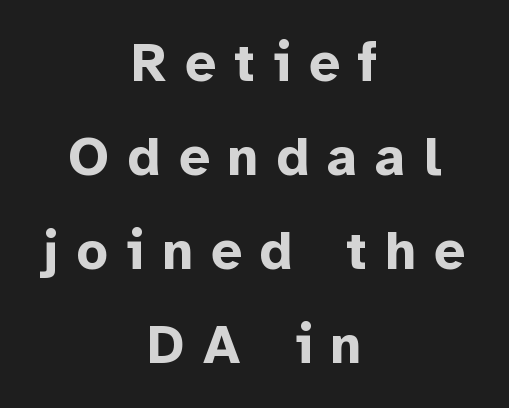
{"serif": "no", "italic": "no", "bold": "yes", "weight": "bold", "width": "normal", "stroke_contrast": "low", "x_height": "medium", "monospaced": "no", "underline": "no", "align": "center", "line_spacing_ratio": 1.74, "letter_spacing": "wide", "letter_spacing_em": 0.34, "glyph_px": 54}
